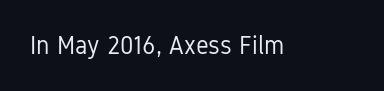
The image shows 25 px text type, upright; set normal letter spacing, not underlined.
